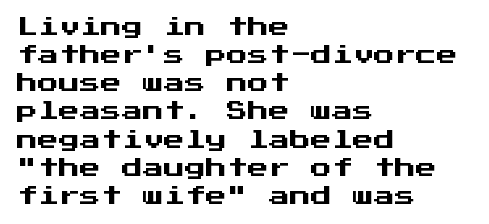
Q: Is the text italic (slanted)? A: No, it is upright.
Q: Is the text underlined? A: No.
Q: How is the paragraph aligned? A: Left-aligned.
Q: Is the spacing between letters normal or unusually wide? A: Normal.
Q: Is the spacing between lines tight, normal or loose? A: Normal.
